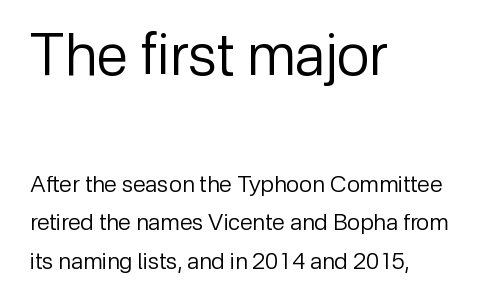
{"serif": "no", "italic": "no", "bold": "no", "weight": "regular", "width": "normal", "stroke_contrast": "low", "x_height": "medium", "monospaced": "no", "underline": "no", "align": "left", "line_spacing": "normal", "line_spacing_ratio": 1.68, "letter_spacing": "normal", "letter_spacing_em": 0.0, "larger_block": "first", "size_ratio": 2.52, "glyph_px": 58}
